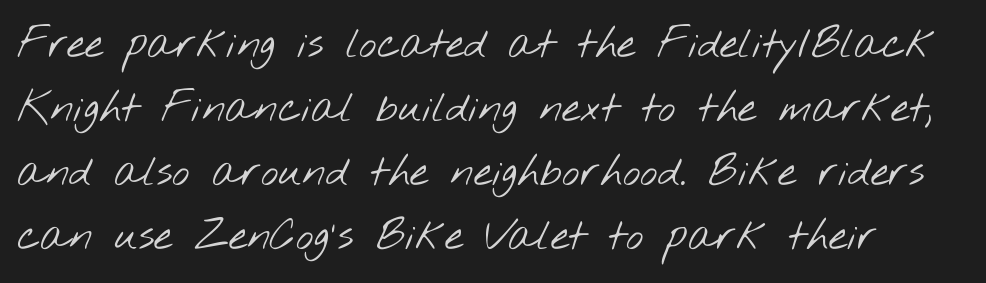
{"serif": "no", "bold": "no", "weight": "light", "width": "wide", "stroke_contrast": "low", "x_height": "small", "monospaced": "no", "underline": "no", "line_spacing": "normal", "line_spacing_ratio": 1.52, "letter_spacing": "normal", "letter_spacing_em": 0.0, "glyph_px": 42}
